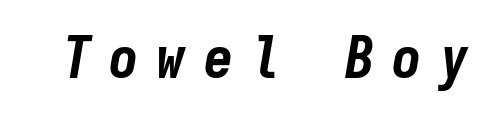
The face used here has a pronounced slope to its letters. Each word looks stretched out because of the extra space between its letters. Think of a typewriter: that constant character pitch is what you see here. The gap between lines stays unmarked. Typographic density is high because the face is bold.
